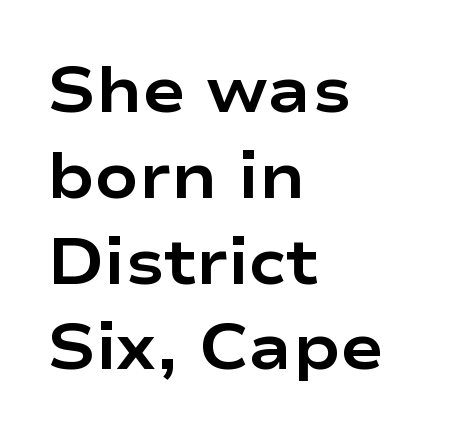
The image shows 64 px bold, wide sans-serif type, upright; set left-aligned, normal line spacing (1.34x), normal letter spacing, not underlined; low stroke contrast and a medium x-height.
